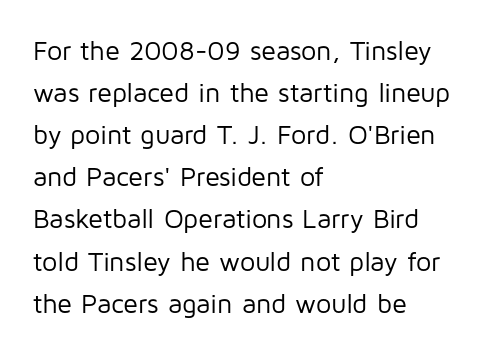
Each new line begins a customary step beneath the previous one. The passage shown is not underscored anywhere. Weight: not bold — regular or lighter. Nope, not italic — everything's standing straight. A classic flush-left, rag-right setting is used for this passage.
